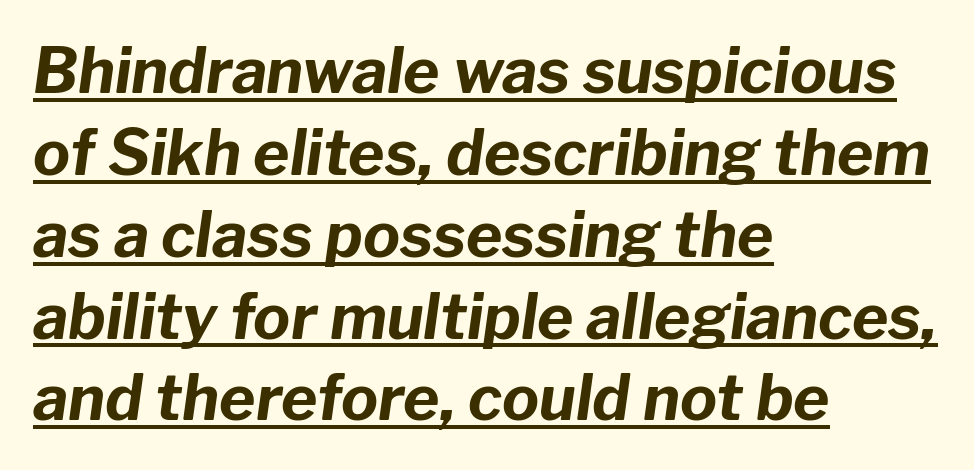
Is the letter spacing exaggerated? No — it looks like the ordinary default. Every character sits at an angle, as italics do. The passage shown is typed in a proportional face where columns would drift. The vertical gap from one line to the next is medium.
